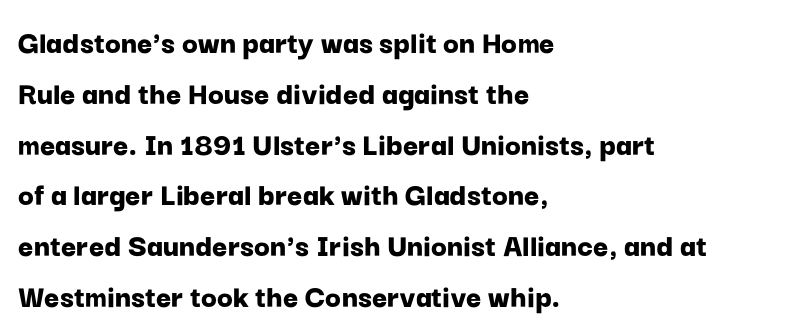
Q: Is the text bold? A: Yes.
Q: Is the text italic (slanted)? A: No, it is upright.
Q: Is the typeface a serif or a sans-serif typeface? A: Sans-serif.
Q: Is the text underlined? A: No.
Q: How is the paragraph aligned? A: Left-aligned.
Q: Is the spacing between letters normal or unusually wide? A: Normal.
Q: Is the spacing between lines tight, normal or loose? A: Normal.
Q: Width (condensed, normal, or wide)? A: Normal.
Q: Stroke contrast? A: Low.
Q: x-height? A: Medium.
Q: Monospaced? A: No.
